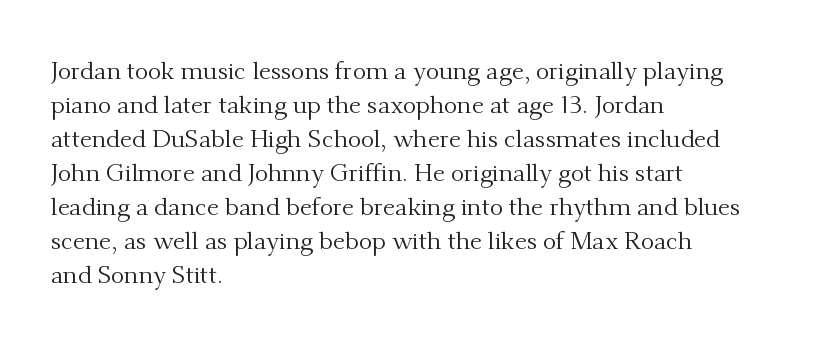
Q: Is the text bold? A: No.
Q: Is the text italic (slanted)? A: No, it is upright.
Q: Is the text underlined? A: No.
Q: How is the paragraph aligned? A: Left-aligned.
Q: Is the spacing between letters normal or unusually wide? A: Normal.
Q: Is the spacing between lines tight, normal or loose? A: Normal.
